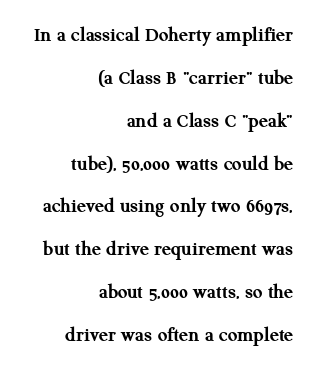
{"italic": "no", "bold": "yes", "underline": "no", "align": "right", "line_spacing": "loose", "line_spacing_ratio": 2.04, "letter_spacing": "normal", "letter_spacing_em": 0.0, "glyph_px": 21}
